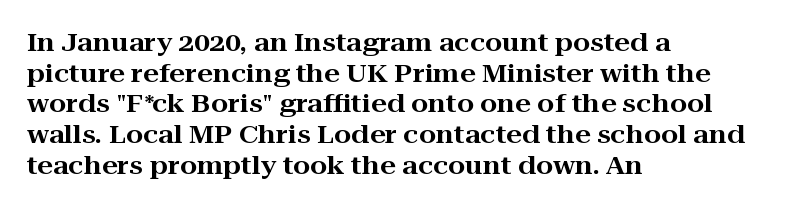
{"italic": "no", "underline": "no", "align": "left", "line_spacing_ratio": 1.23, "letter_spacing": "normal", "letter_spacing_em": 0.0, "glyph_px": 25}
